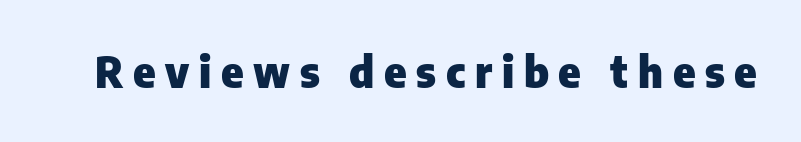
Q: Is the text bold? A: Yes.
Q: Is the text italic (slanted)? A: No, it is upright.
Q: Is the typeface a serif or a sans-serif typeface? A: Sans-serif.
Q: Is the text underlined? A: No.
Q: Is the spacing between letters normal or unusually wide? A: Unusually wide.
Q: Width (condensed, normal, or wide)? A: Normal.
Q: Stroke contrast? A: Low.
Q: x-height? A: Medium.
Q: Monospaced? A: No.
